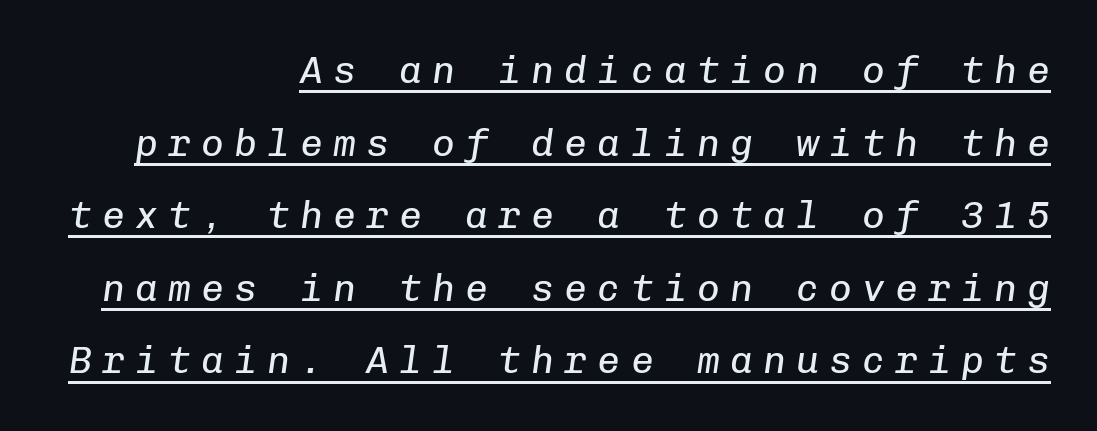
The image shows 38 px regular-weight type, italic (leaning right), monospaced; set right-aligned, loose line spacing (1.91x), unusually wide letter spacing (+0.27 em), underlined; low stroke contrast and a medium x-height.
